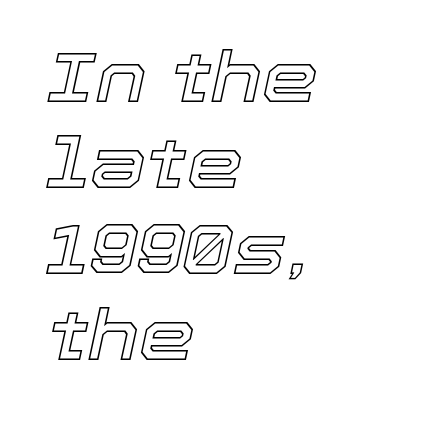
Slanted lettering throughout. A typesetter would call this proportional, since set widths differ per character. The ragged edge is on the right, which tells us the setting is flush left. Words float on clear page, feet unadorned. Inter-character spacing is left at the font's built-in metrics.
